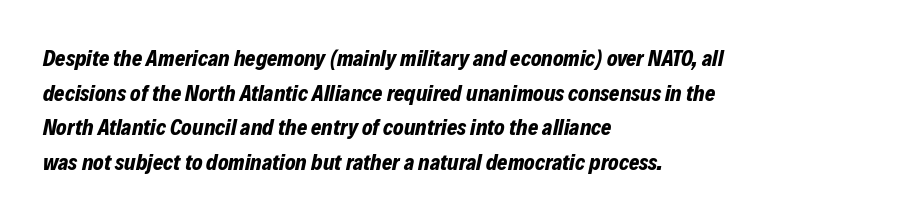
{"italic": "yes", "lean": "right", "slant_degrees": 12, "bold": "yes", "underline": "no", "align": "left", "line_spacing": "normal", "line_spacing_ratio": 1.57, "letter_spacing": "normal", "letter_spacing_em": 0.0, "glyph_px": 22}
